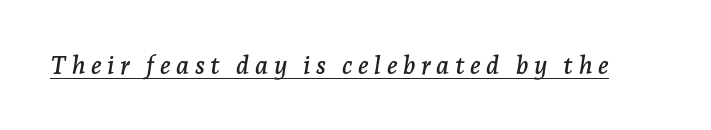
{"italic": "yes", "lean": "right", "slant_degrees": 7, "underline": "yes", "letter_spacing": "wide", "letter_spacing_em": 0.22, "glyph_px": 25}
